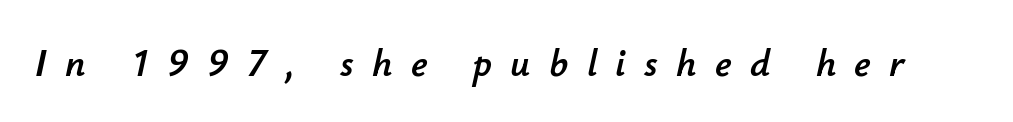
Looking at the ascenders, they clearly lean. The rendering uses natural spacing where letterforms have individual widths. Rule under the text: the space is simply empty. The passage shown has open, widely tracked lettering throughout.
